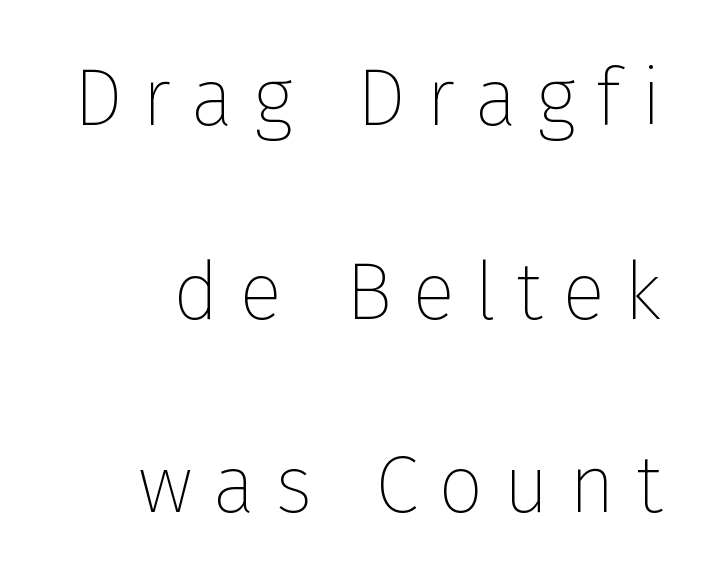
{"serif": "no", "italic": "no", "bold": "no", "weight": "thin", "width": "normal", "stroke_contrast": "low", "x_height": "medium", "monospaced": "no", "underline": "no", "line_spacing": "loose", "line_spacing_ratio": 2.42, "letter_spacing": "wide", "letter_spacing_em": 0.25, "glyph_px": 80}
